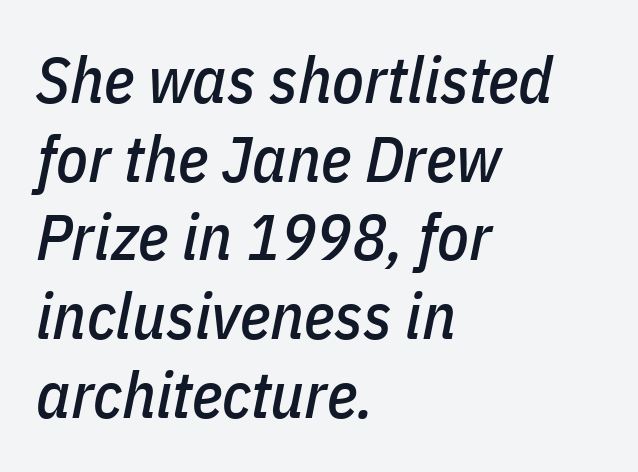
Q: Is the text italic (slanted)? A: Yes, it leans right by about 11 degrees.
Q: Is the text underlined? A: No.
Q: How is the paragraph aligned? A: Left-aligned.
Q: Is the spacing between letters normal or unusually wide? A: Normal.
Q: Width (condensed, normal, or wide)? A: Condensed.
Q: Stroke contrast? A: Low.
Q: x-height? A: Medium.
Q: Monospaced? A: No.
